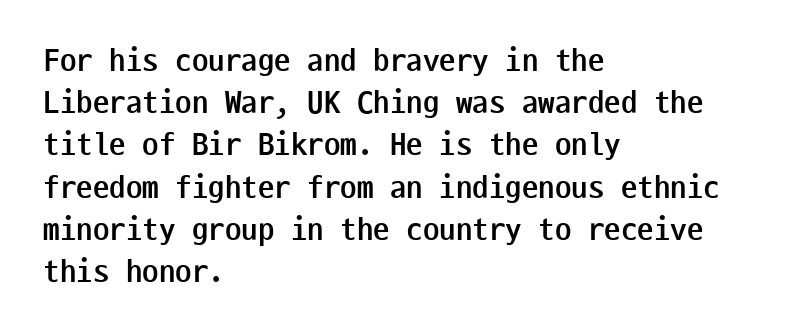
Is this a fixed-width face? Yes — each glyph sits in an identical cell. Line beginnings align vertically; line endings do not. Check under the words: just untouched page. The type sits square on the baseline with zero lean. Regarding leading, the lines here are spaced in the standard way.
